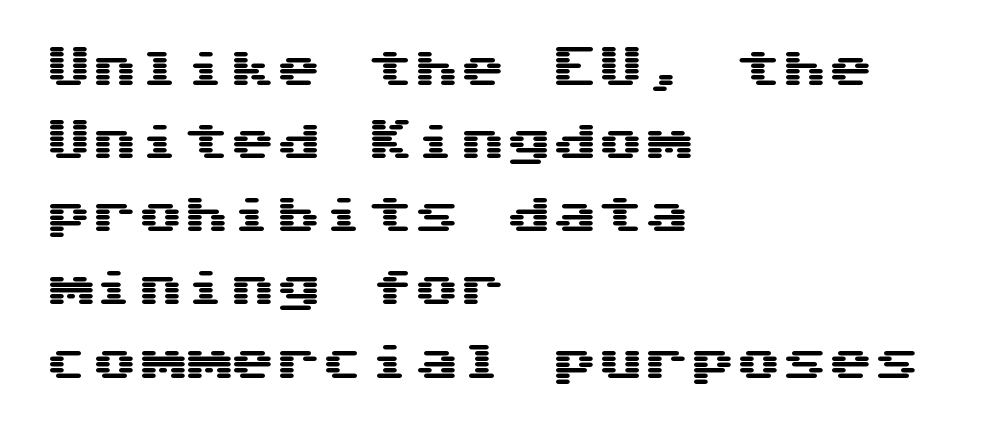
Q: Is the text italic (slanted)? A: No, it is upright.
Q: Is the typeface a serif or a sans-serif typeface? A: Sans-serif.
Q: Is the text underlined? A: No.
Q: How is the paragraph aligned? A: Left-aligned.
Q: Is the spacing between letters normal or unusually wide? A: Normal.
Q: Is the spacing between lines tight, normal or loose? A: Normal.
Q: Width (condensed, normal, or wide)? A: Wide.
Q: Stroke contrast? A: Medium.
Q: x-height? A: Medium.
